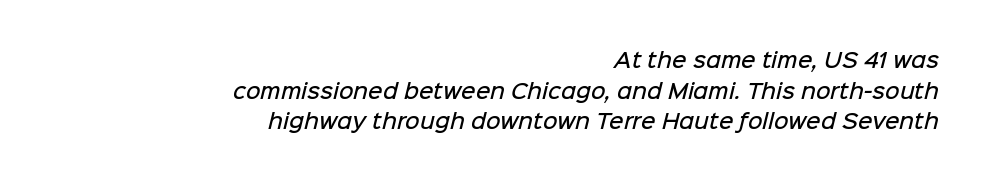
The setting favours the right margin, as signatures and pull-quotes sometimes do. Words appear dense and cohesive because spacing is normal. Bare-footed words on every line. Typesetter's note: demi weight, one step under bold.
